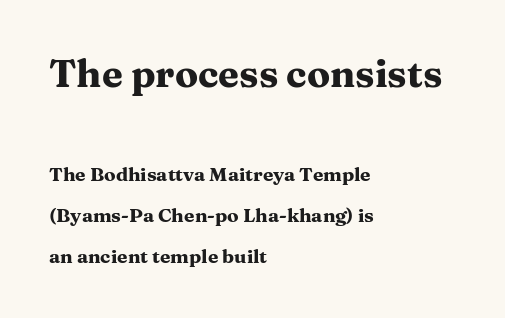
Students, note that the glyphs here touch the page at normal intervals. This block would shrink considerably if given ordinary leading; it's expanded now. Bare-footed words on every line. The rendering uses natural spacing where letterforms have individual widths.
